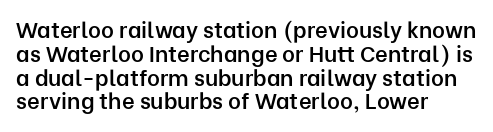
The image shows 22 px text type, upright; set left-aligned, tight line spacing (1.08x), normal letter spacing, not underlined.
